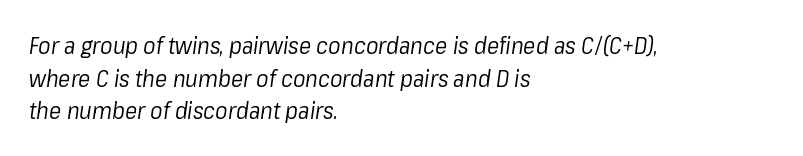
If you drew a ruler down the left edge, every line would touch it. The rendering uses a moderate line-height, typical for paragraphs. The weight tops out at a normal text grade. The font's italic variant was chosen for this text. Short note: letters normally spaced.
